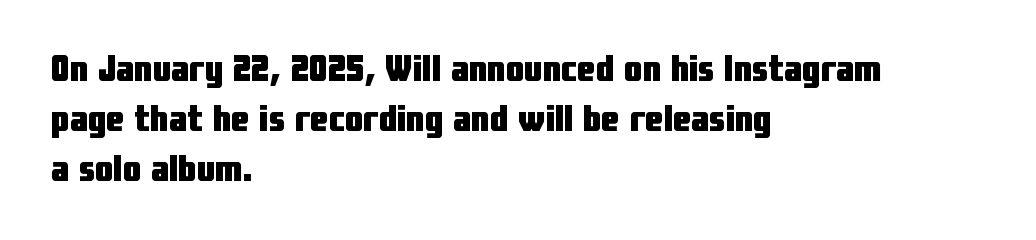
{"serif": "no", "italic": "no", "bold": "yes", "weight": "heavy", "width": "condensed", "stroke_contrast": "low", "x_height": "medium", "monospaced": "no", "underline": "no", "align": "left", "line_spacing": "normal", "line_spacing_ratio": 1.35, "letter_spacing": "normal", "letter_spacing_em": 0.0, "glyph_px": 37}
